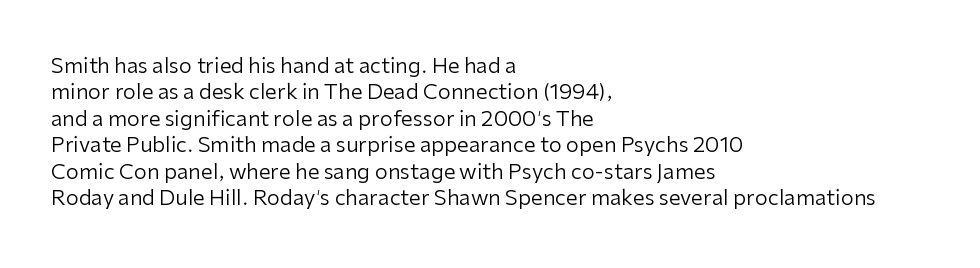
{"italic": "no", "bold": "no", "underline": "no", "align": "left", "line_spacing": "normal", "line_spacing_ratio": 1.26, "letter_spacing": "normal", "letter_spacing_em": 0.0, "glyph_px": 21}
